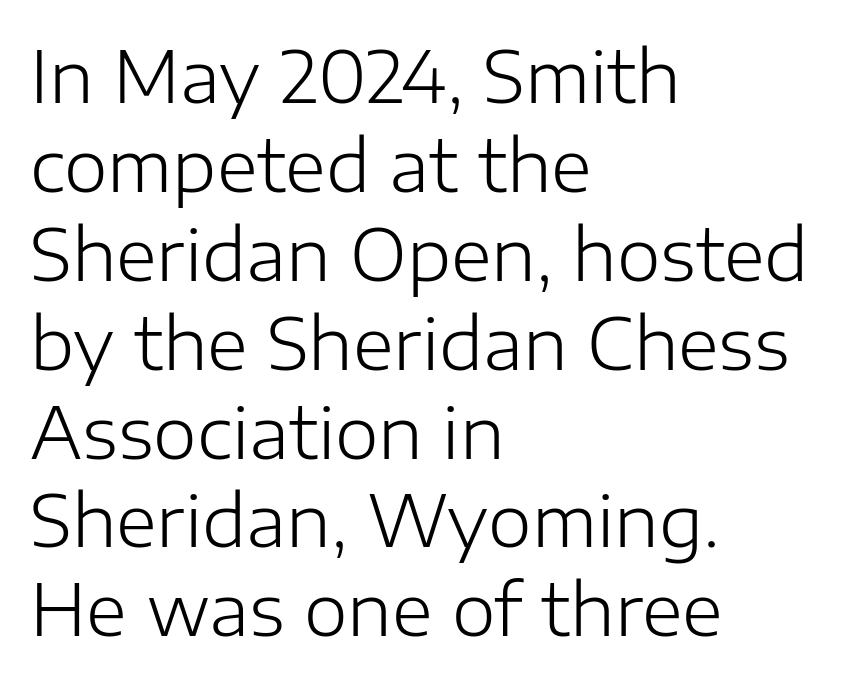
Each row of text sits above clean, open space. Is this a sans? Yes — the strokes have no serifs. Casual observation: everything's shoved over to the left. Looks like regular typesetting: each glyph gets only the width it needs. Notice how descenders clear the ascenders below comfortably — that's standard leading.
